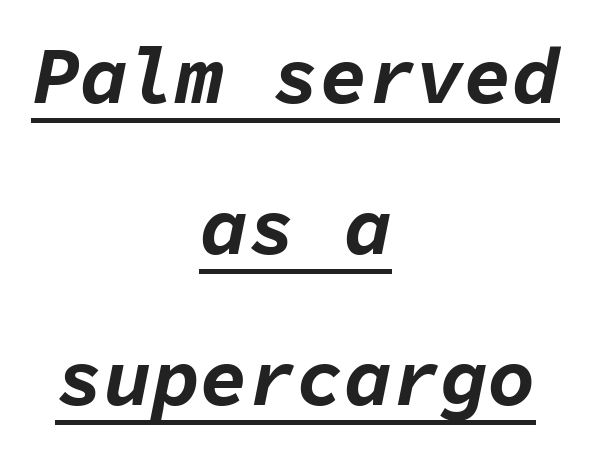
Here the glyphs are tracked normally, forming tight word shapes. The whitespace from short lines is split evenly between both sides. Bold? Absolutely — the strokes are thick and heavy. Underlined type. Compared with ordinary roman type, these characters are visibly tilted.
